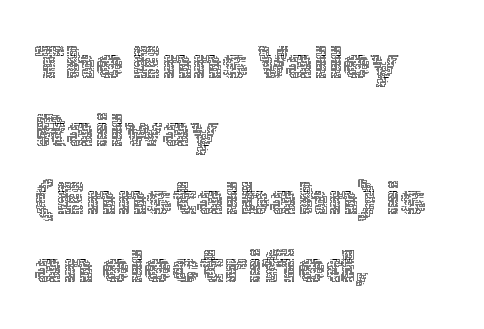
The string is rendered with underlining switched off. These lines sit exactly where default settings would place them. Tracking value appears to be zero — textbook default spacing. This sample has the flowing, uneven cadence of proportional lettering.
